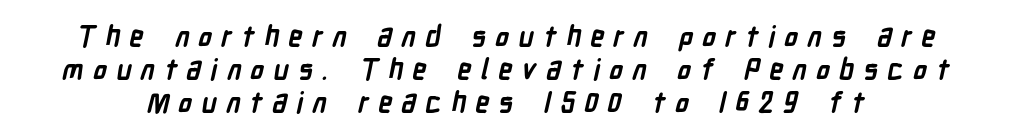
Q: Is the text bold? A: Yes.
Q: Is the typeface a serif or a sans-serif typeface? A: Sans-serif.
Q: Is the text underlined? A: No.
Q: Is the spacing between letters normal or unusually wide? A: Unusually wide.
Q: Width (condensed, normal, or wide)? A: Condensed.
Q: Stroke contrast? A: Low.
Q: x-height? A: Medium.
Q: Monospaced? A: No.
